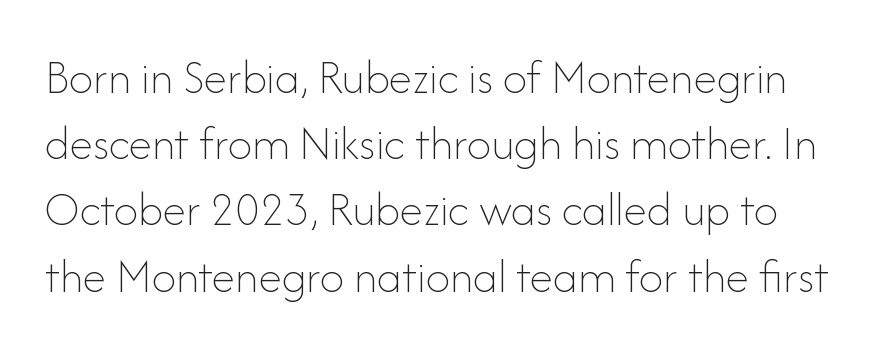
The image shows 48 px thin type, upright; set normal line spacing (1.38x), normal letter spacing, not underlined; low stroke contrast and a small x-height.
